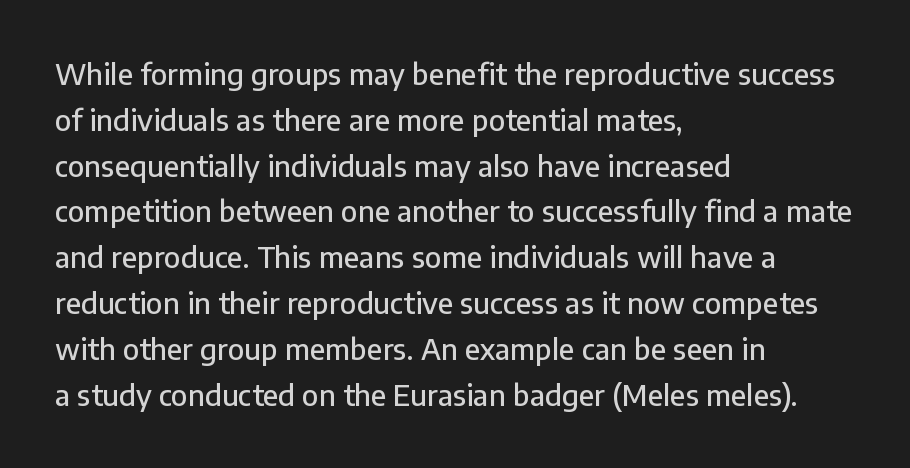
The image shows 29 px sans-serif type, upright; set left-aligned, normal line spacing (1.58x), normal letter spacing, not underlined; low stroke contrast and a medium x-height.
